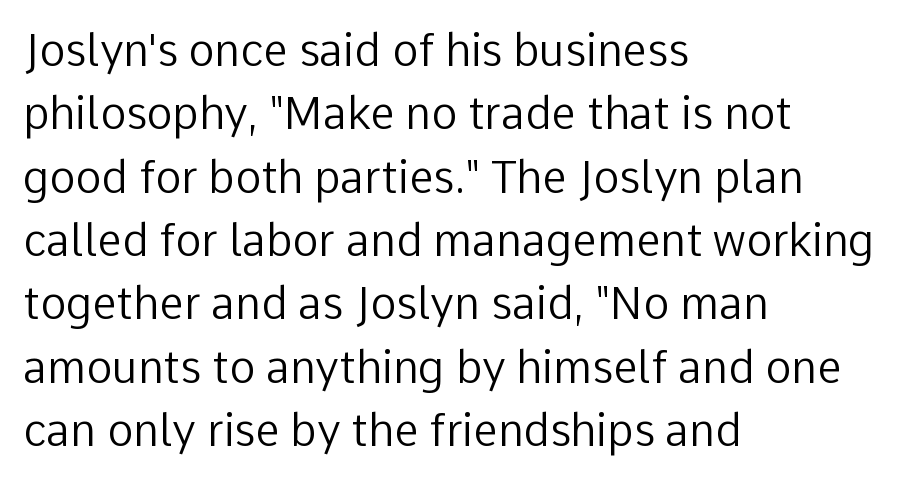
Q: Is the text bold? A: No.
Q: Is the text italic (slanted)? A: No, it is upright.
Q: Is the typeface a serif or a sans-serif typeface? A: Sans-serif.
Q: Is the text underlined? A: No.
Q: How is the paragraph aligned? A: Left-aligned.
Q: Is the spacing between letters normal or unusually wide? A: Normal.
Q: Is the spacing between lines tight, normal or loose? A: Normal.
Q: Width (condensed, normal, or wide)? A: Normal.
Q: Stroke contrast? A: Low.
Q: x-height? A: Medium.
Q: Monospaced? A: No.
